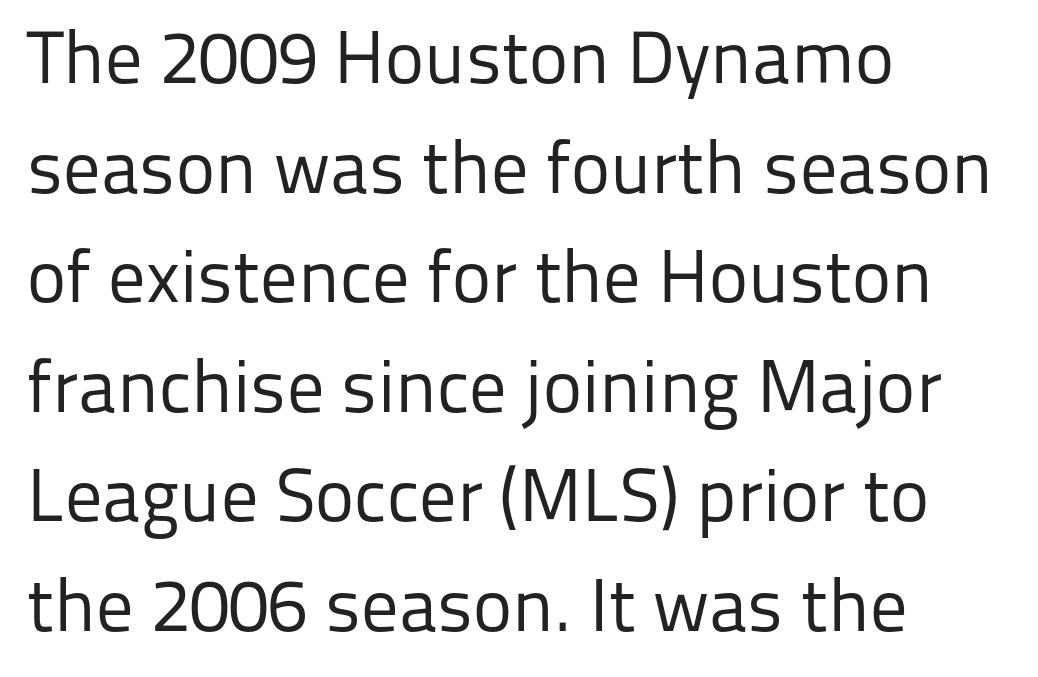
{"serif": "no", "italic": "no", "bold": "no", "weight": "regular", "width": "normal", "stroke_contrast": "low", "x_height": "medium", "monospaced": "no", "underline": "no", "align": "left", "line_spacing": "normal", "line_spacing_ratio": 1.48, "letter_spacing": "normal", "letter_spacing_em": 0.0, "glyph_px": 74}
